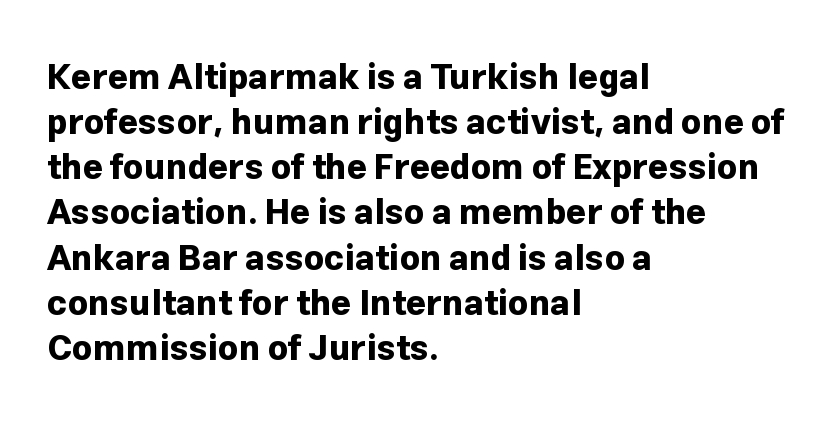
If you drew a ruler down the left edge, every line would touch it. You'd pick this weight for a headline — it's a proper bold. Letters rest on an invisible, unmarked baseline. The type family on display is of the sans-serif kind. The lettering holds an erect, upright posture throughout.
